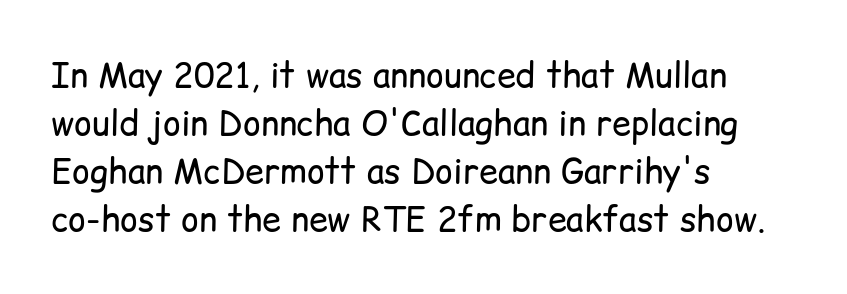
Q: Is the text bold? A: No.
Q: Is the text italic (slanted)? A: No, it is upright.
Q: Is the typeface a serif or a sans-serif typeface? A: Sans-serif.
Q: Is the text underlined? A: No.
Q: How is the paragraph aligned? A: Left-aligned.
Q: Is the spacing between letters normal or unusually wide? A: Normal.
Q: Is the spacing between lines tight, normal or loose? A: Normal.
Q: Width (condensed, normal, or wide)? A: Normal.
Q: Stroke contrast? A: Low.
Q: x-height? A: Medium.
Q: Monospaced? A: No.
